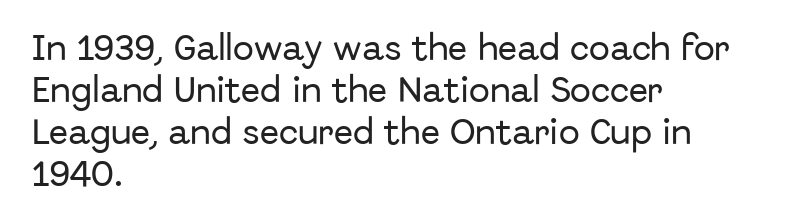
Q: Is the text italic (slanted)? A: No, it is upright.
Q: Is the typeface a serif or a sans-serif typeface? A: Sans-serif.
Q: Is the text underlined? A: No.
Q: How is the paragraph aligned? A: Left-aligned.
Q: Is the spacing between letters normal or unusually wide? A: Normal.
Q: Is the spacing between lines tight, normal or loose? A: Normal.
Q: Width (condensed, normal, or wide)? A: Normal.
Q: Stroke contrast? A: Low.
Q: x-height? A: Medium.
Q: Monospaced? A: No.
